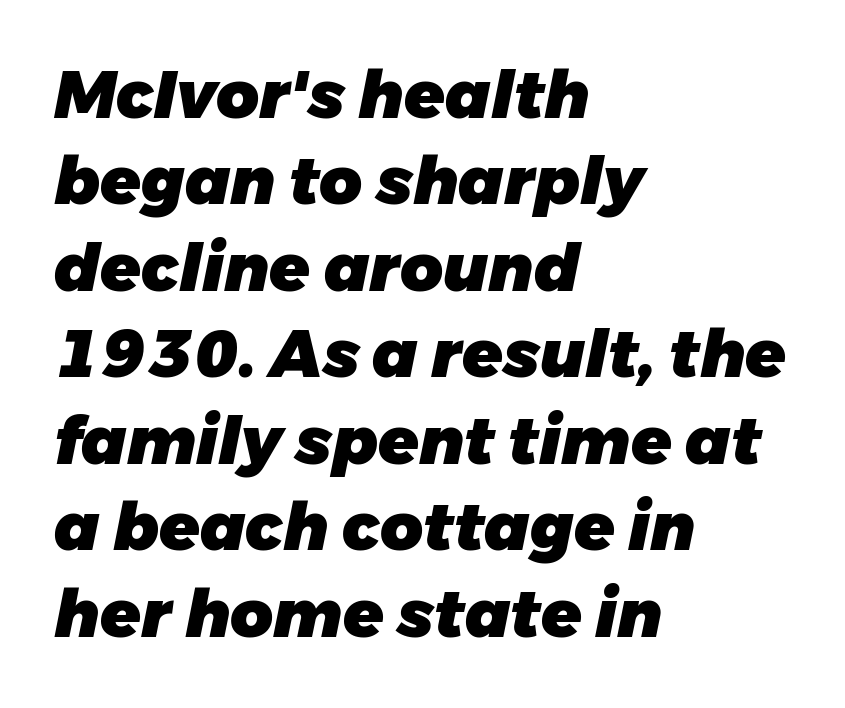
Q: Is the text bold? A: Yes.
Q: Is the text italic (slanted)? A: Yes, it leans right by about 11 degrees.
Q: Is the text underlined? A: No.
Q: How is the paragraph aligned? A: Left-aligned.
Q: Is the spacing between letters normal or unusually wide? A: Normal.
Q: Is the spacing between lines tight, normal or loose? A: Normal.
Q: Width (condensed, normal, or wide)? A: Normal.
Q: Stroke contrast? A: Low.
Q: x-height? A: Medium.
Q: Monospaced? A: No.
